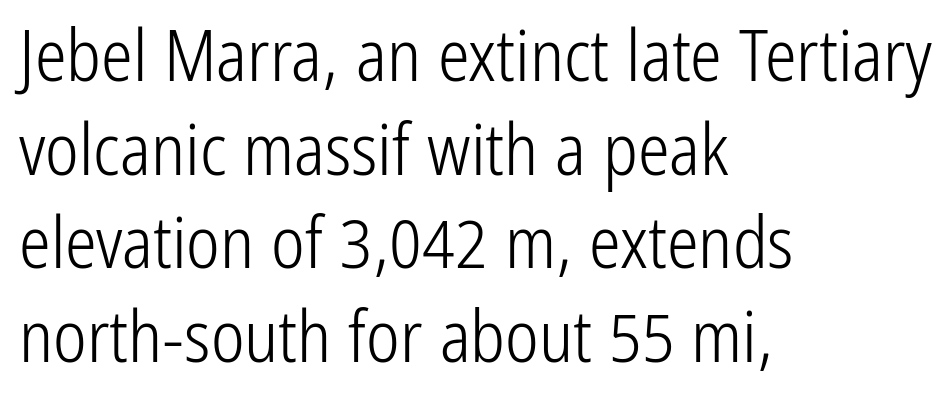
Glance below the letters and you will spot only blank space. Alignment: flush left. I'd call this a sans setting — the letters go barefoot. Compared with typical paragraphs, the rows here are spaced about the same.
